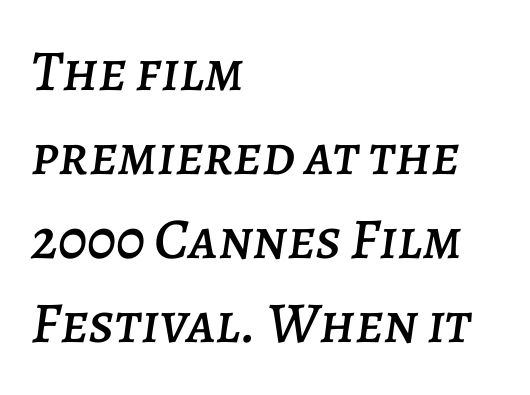
Q: Is the text italic (slanted)? A: Yes, it leans right by about 7 degrees.
Q: Is the text underlined? A: No.
Q: How is the paragraph aligned? A: Left-aligned.
Q: Is the spacing between letters normal or unusually wide? A: Normal.
Q: Is the spacing between lines tight, normal or loose? A: Normal.
Q: Width (condensed, normal, or wide)? A: Normal.
Q: Stroke contrast? A: Low.
Q: x-height? A: Large.
Q: Monospaced? A: No.
